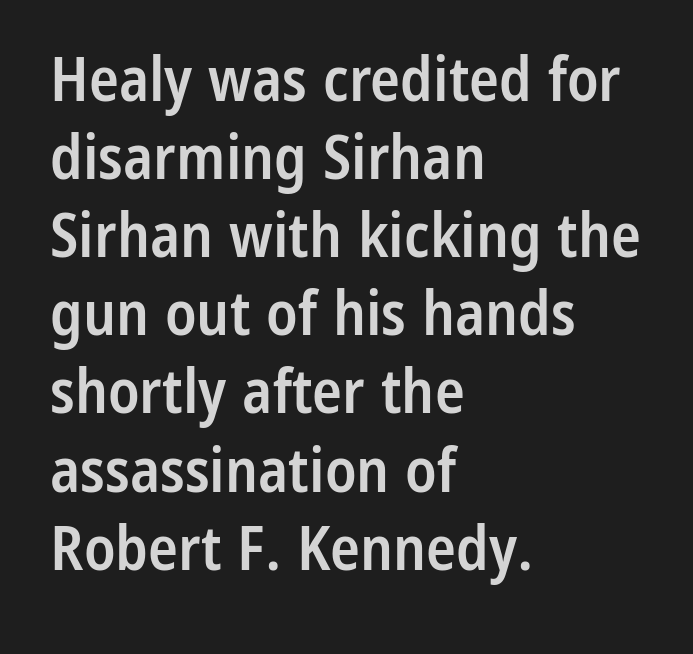
The image shows 62 px semibold, condensed sans-serif type, upright; set left-aligned, normal line spacing (1.26x), normal letter spacing, not underlined; low stroke contrast and a medium x-height.
